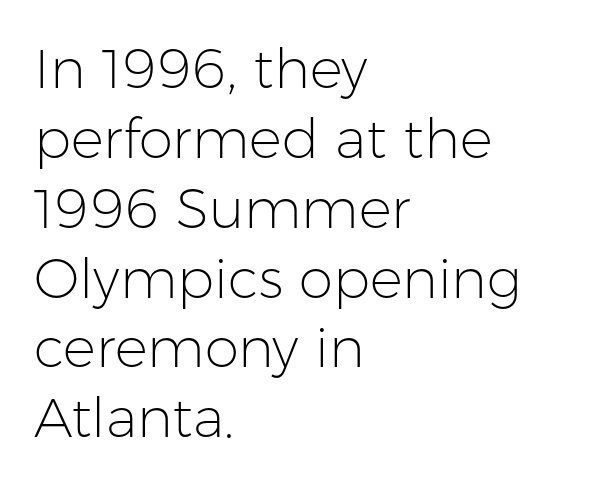
The image shows 55 px light sans-serif type, upright; set left-aligned, normal line spacing (1.27x), normal letter spacing, not underlined; low stroke contrast and a medium x-height.
